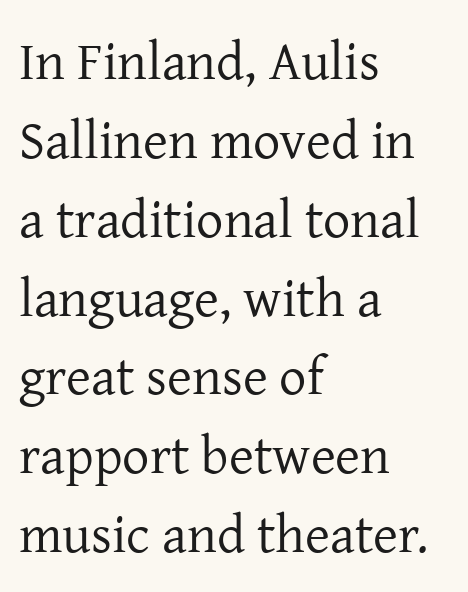
Q: Is the text bold? A: No.
Q: Is the text italic (slanted)? A: No, it is upright.
Q: Is the typeface a serif or a sans-serif typeface? A: Serif.
Q: Is the text underlined? A: No.
Q: How is the paragraph aligned? A: Left-aligned.
Q: Is the spacing between letters normal or unusually wide? A: Normal.
Q: Is the spacing between lines tight, normal or loose? A: Normal.
Q: Width (condensed, normal, or wide)? A: Normal.
Q: Stroke contrast? A: Low.
Q: x-height? A: Medium.
Q: Monospaced? A: No.
